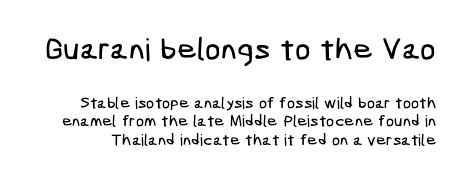
Nope, no serifs anywhere on these letters. No extra tracking has been applied to these lines. Compare the two chunks: the upper has the greater cap height. Bare-footed words on every line.
